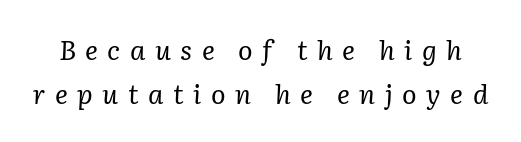
{"italic": "yes", "lean": "right", "slant_degrees": 2, "bold": "no", "underline": "no", "line_spacing": "normal", "line_spacing_ratio": 1.64, "letter_spacing": "wide", "letter_spacing_em": 0.35, "glyph_px": 27}
